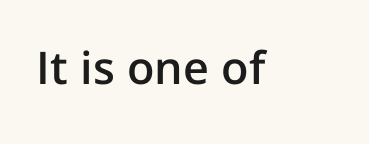
Q: Is the text bold? A: Semi-bold.
Q: Is the text italic (slanted)? A: No, it is upright.
Q: Is the typeface a serif or a sans-serif typeface? A: Sans-serif.
Q: Is the text underlined? A: No.
Q: Is the spacing between letters normal or unusually wide? A: Normal.
Q: Width (condensed, normal, or wide)? A: Normal.
Q: Stroke contrast? A: Low.
Q: x-height? A: Medium.
Q: Monospaced? A: No.
